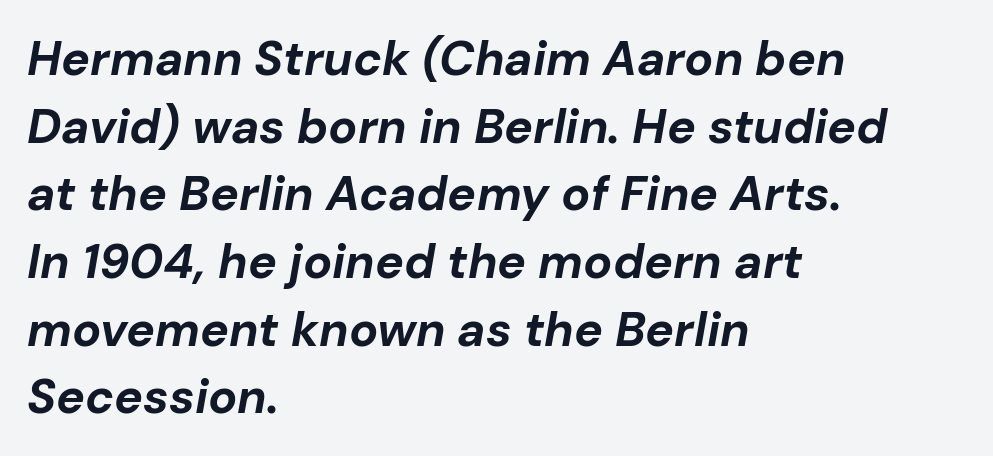
Q: Is the text bold? A: Yes.
Q: Is the text italic (slanted)? A: Yes, it leans right by about 10 degrees.
Q: Is the text underlined? A: No.
Q: How is the paragraph aligned? A: Left-aligned.
Q: Is the spacing between letters normal or unusually wide? A: Normal.
Q: Is the spacing between lines tight, normal or loose? A: Normal.
Q: Width (condensed, normal, or wide)? A: Normal.
Q: Stroke contrast? A: Low.
Q: x-height? A: Medium.
Q: Monospaced? A: No.
